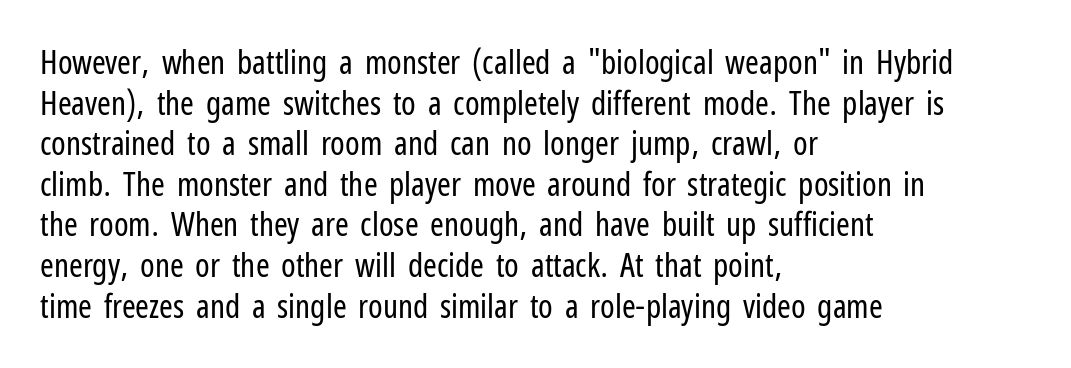
Q: Is the text bold? A: No.
Q: Is the text italic (slanted)? A: No, it is upright.
Q: Is the typeface a serif or a sans-serif typeface? A: Sans-serif.
Q: Is the text underlined? A: No.
Q: How is the paragraph aligned? A: Left-aligned.
Q: Is the spacing between letters normal or unusually wide? A: Normal.
Q: Width (condensed, normal, or wide)? A: Condensed.
Q: Stroke contrast? A: Low.
Q: x-height? A: Medium.
Q: Monospaced? A: No.
